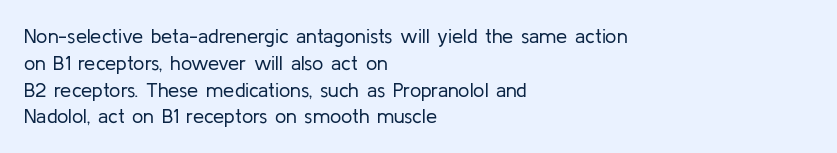
Q: Is the text bold? A: No.
Q: Is the text italic (slanted)? A: No, it is upright.
Q: Is the text underlined? A: No.
Q: How is the paragraph aligned? A: Left-aligned.
Q: Is the spacing between letters normal or unusually wide? A: Normal.
Q: Is the spacing between lines tight, normal or loose? A: Normal.
